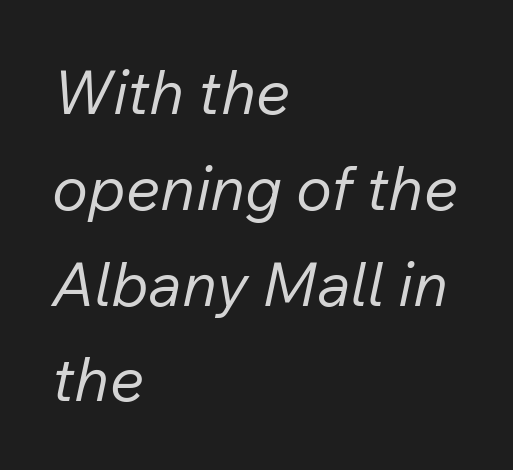
{"italic": "yes", "lean": "right", "slant_degrees": 12, "bold": "no", "weight": "regular", "width": "normal", "stroke_contrast": "low", "x_height": "medium", "monospaced": "no", "underline": "no", "align": "left", "line_spacing": "normal", "line_spacing_ratio": 1.57, "letter_spacing": "normal", "letter_spacing_em": 0.0, "glyph_px": 61}
